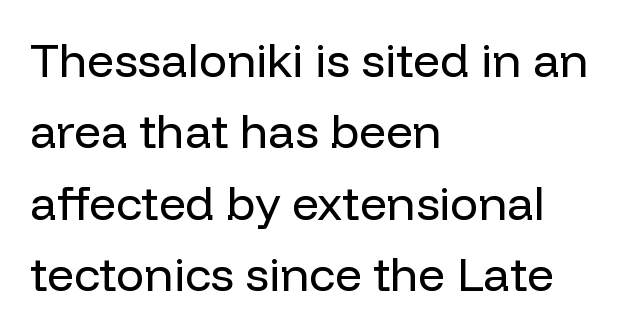
Q: Is the text bold? A: No.
Q: Is the text italic (slanted)? A: No, it is upright.
Q: Is the typeface a serif or a sans-serif typeface? A: Sans-serif.
Q: Is the text underlined? A: No.
Q: How is the paragraph aligned? A: Left-aligned.
Q: Is the spacing between letters normal or unusually wide? A: Normal.
Q: Is the spacing between lines tight, normal or loose? A: Normal.
Q: Width (condensed, normal, or wide)? A: Normal.
Q: Stroke contrast? A: Low.
Q: x-height? A: Medium.
Q: Monospaced? A: No.
